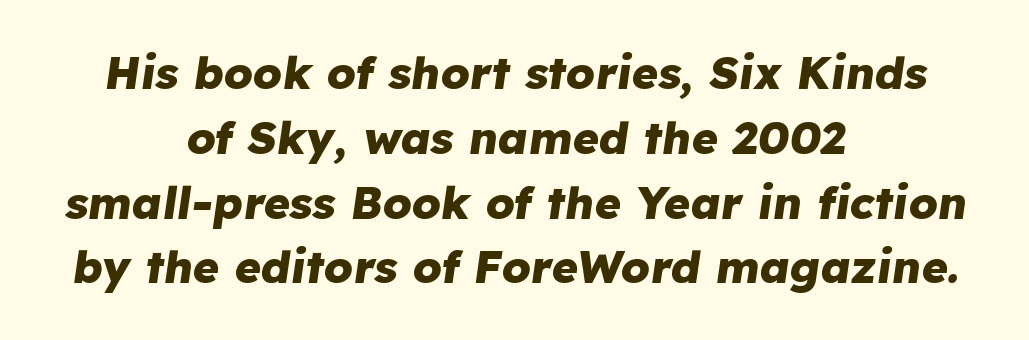
Is the letter spacing exaggerated? No — it looks like the ordinary default. The characters look thick and weighty, a clear bold. If you measured baseline to baseline, you'd find a middling distance. You could not count columns in this text — the font is proportionally spaced. Check under the words: just untouched page. Italic: yes, the glyphs are oblique.
